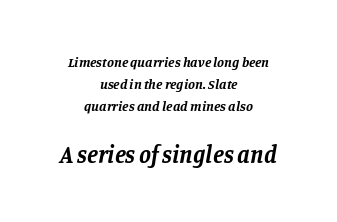
The lines in this sample share a center point and differ in where they start and stop. Characters follow at the spacing the type designer built in. Letters rest on an invisible, unmarked baseline. You can tell it's italic because the verticals aren't actually vertical. Plenty of ink on the page — the face is bold.
